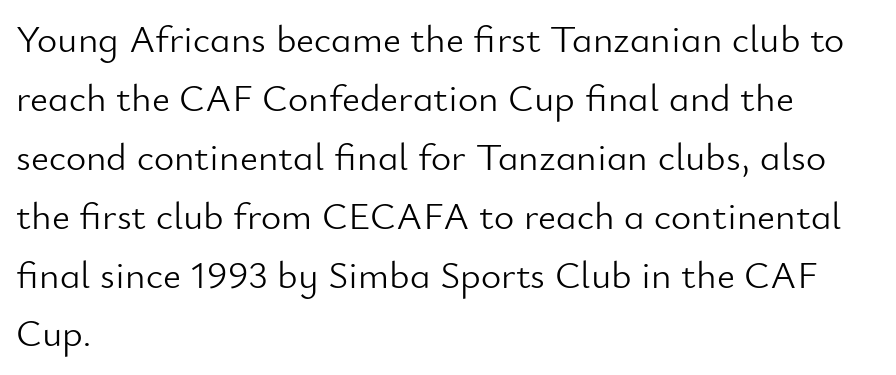
Characters follow at the spacing the type designer built in. The gap between lines stays unmarked. No letter is thick-stroked: the sample isn't bold. Quick note: interline space is typical. Every stem runs plumb, perpendicular to the baseline. Horizontally, the lines are justified to the leading edge only.
